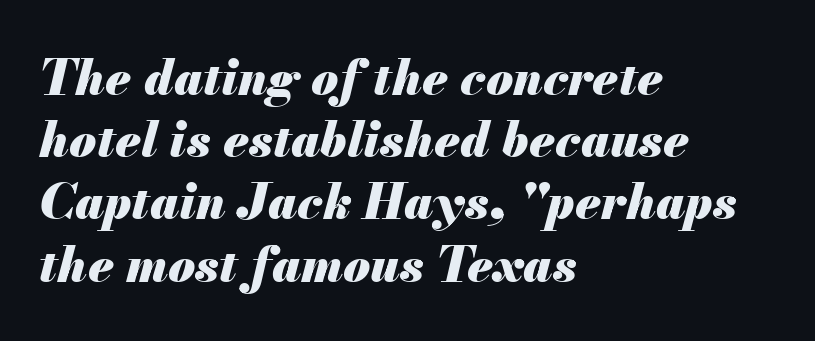
The image shows 49 px heavy type, italic (leaning right); set left-aligned, normal line spacing (1.27x), normal letter spacing, not underlined; medium stroke contrast and a small x-height.
